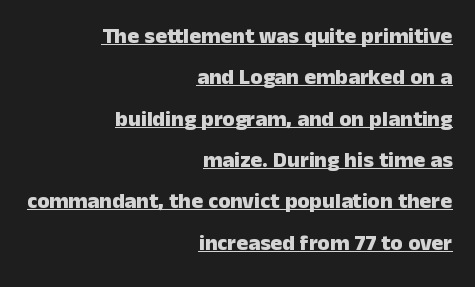
The image shows 22 px bold type, upright; set right-aligned, line spacing 1.88x, normal letter spacing, underlined.
